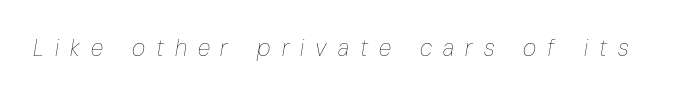
Slanted lettering throughout. Is the letter spacing exaggerated? Yes — the characters are pushed far apart. No letter is thick-stroked: the sample isn't bold. Bare-footed words on every line.
